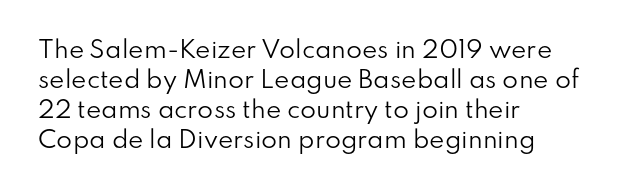
The image shows 23 px text type, upright; set left-aligned, normal line spacing (1.3x), normal letter spacing, not underlined.
